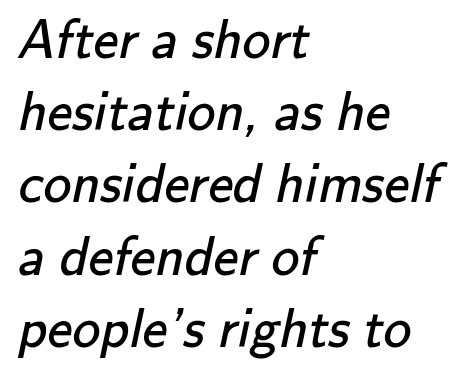
The image shows 56 px regular-weight sans-serif type; set left-aligned, normal line spacing (1.29x), normal letter spacing, not underlined; low stroke contrast and a small x-height.
